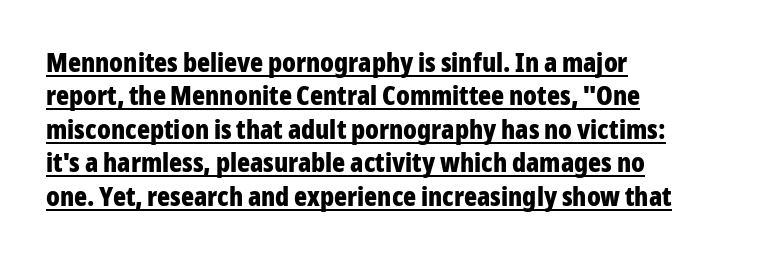
The image shows 27 px bold type, upright; set left-aligned, line spacing 1.24x, normal letter spacing, underlined.
